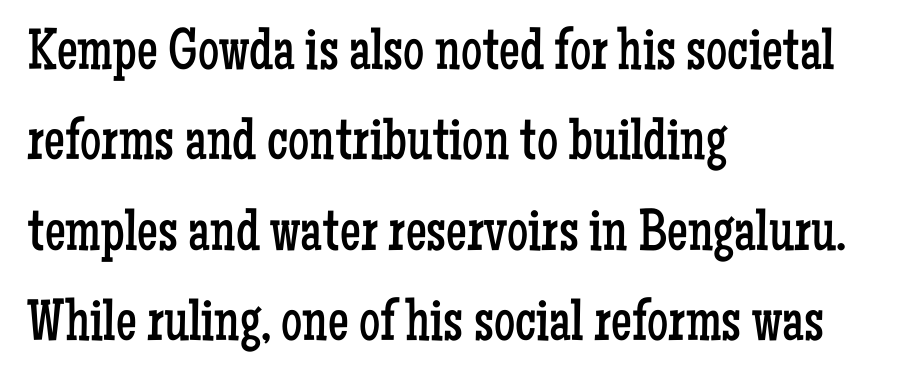
Stem width sits at or under what a default text font uses. A typesetter would label this face a serif. The face used here is proportionally spaced, like ordinary book or web type. Vertically, the passage feels balanced, rows spaced as you'd expect. Horizontally, the lines are justified to the leading edge only.
